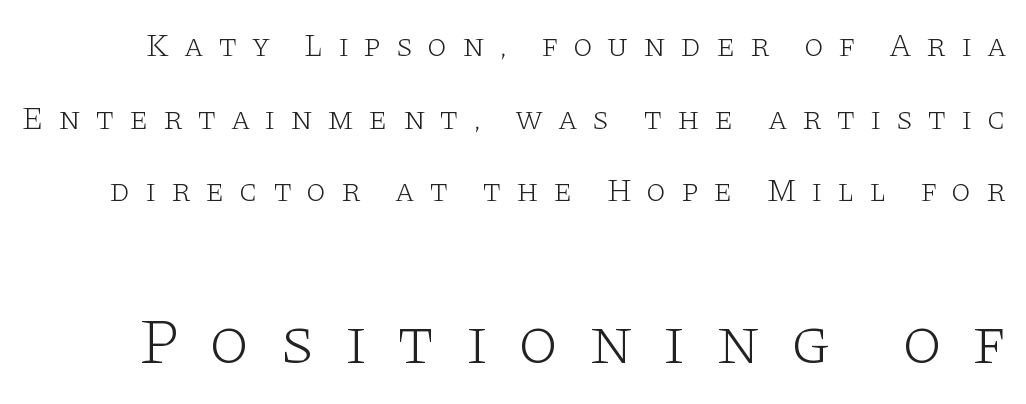
Q: Is the text bold? A: No.
Q: Is the text italic (slanted)? A: No, it is upright.
Q: Is the typeface a serif or a sans-serif typeface? A: Serif.
Q: Is the text underlined? A: No.
Q: Is the spacing between letters normal or unusually wide? A: Unusually wide.
Q: Is the spacing between lines tight, normal or loose? A: Loose.
Q: Which block of text is set in a larger size, the first (top) or the second (bottom)? A: The second (bottom) one.
Q: Width (condensed, normal, or wide)? A: Wide.
Q: Stroke contrast? A: Low.
Q: x-height? A: Large.
Q: Monospaced? A: No.
